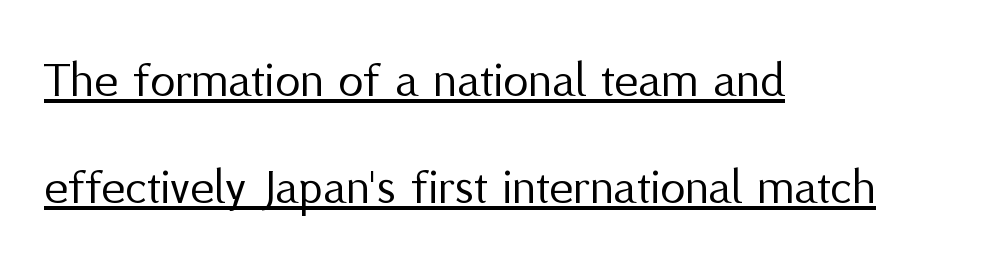
{"serif": "no", "italic": "no", "bold": "no", "weight": "regular", "width": "normal", "stroke_contrast": "medium", "x_height": "medium", "monospaced": "no", "underline": "yes", "align": "left", "line_spacing": "loose", "line_spacing_ratio": 2.1, "letter_spacing": "normal", "letter_spacing_em": 0.0, "glyph_px": 51}
